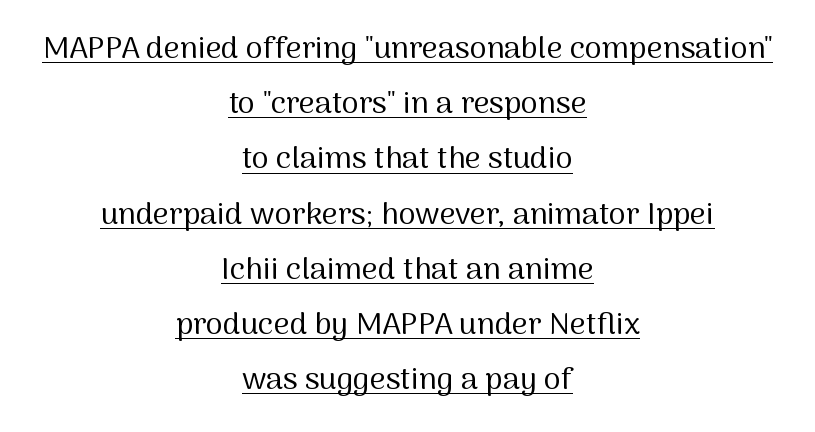
{"serif": "no", "italic": "no", "bold": "no", "weight": "regular", "width": "normal", "stroke_contrast": "medium", "x_height": "medium", "monospaced": "no", "underline": "yes", "align": "center", "line_spacing_ratio": 1.78, "letter_spacing": "normal", "letter_spacing_em": 0.0, "glyph_px": 31}
